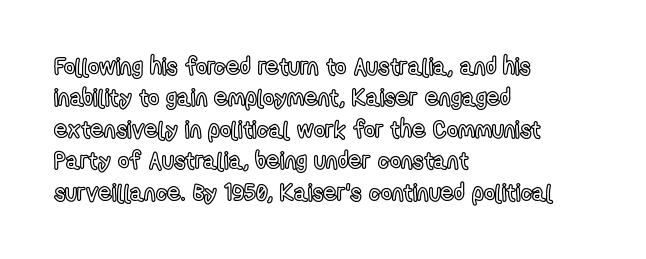
Q: Is the text italic (slanted)? A: No, it is upright.
Q: Is the text underlined? A: No.
Q: How is the paragraph aligned? A: Left-aligned.
Q: Is the spacing between letters normal or unusually wide? A: Normal.
Q: Is the spacing between lines tight, normal or loose? A: Normal.
